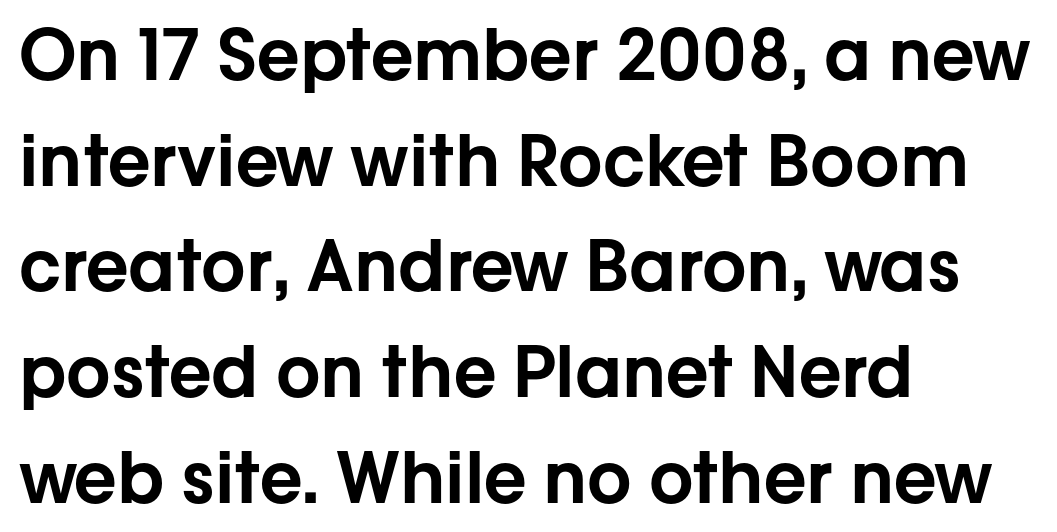
{"serif": "no", "italic": "no", "width": "normal", "stroke_contrast": "low", "x_height": "medium", "monospaced": "no", "underline": "no", "align": "left", "line_spacing": "normal", "line_spacing_ratio": 1.51, "letter_spacing": "normal", "letter_spacing_em": 0.0, "glyph_px": 70}
